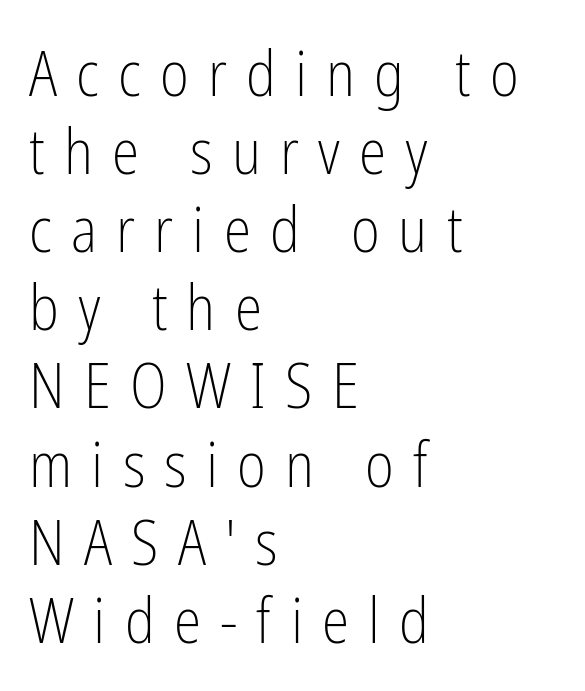
{"serif": "no", "italic": "no", "bold": "no", "weight": "light", "width": "condensed", "stroke_contrast": "low", "x_height": "medium", "monospaced": "no", "underline": "no", "align": "left", "line_spacing": "normal", "line_spacing_ratio": 1.26, "letter_spacing": "wide", "letter_spacing_em": 0.31, "glyph_px": 62}
